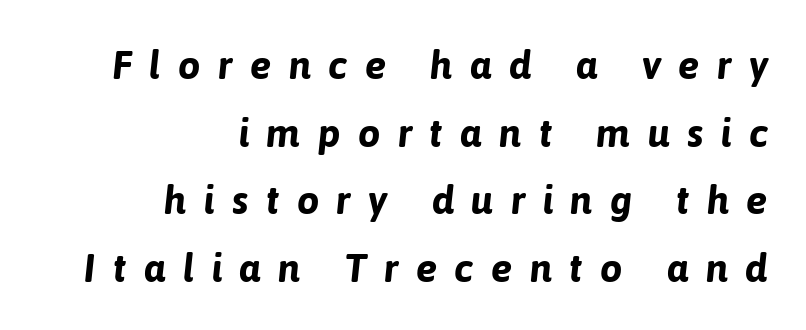
The image shows 40 px bold type, italic (leaning right); set right-aligned, normal line spacing (1.69x), unusually wide letter spacing (+0.43 em), not underlined; low stroke contrast and a medium x-height.
